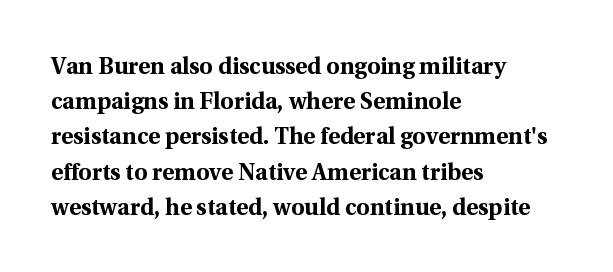
{"italic": "no", "bold": "yes", "underline": "no", "align": "left", "line_spacing": "normal", "line_spacing_ratio": 1.53, "letter_spacing": "normal", "letter_spacing_em": 0.0, "glyph_px": 23}
